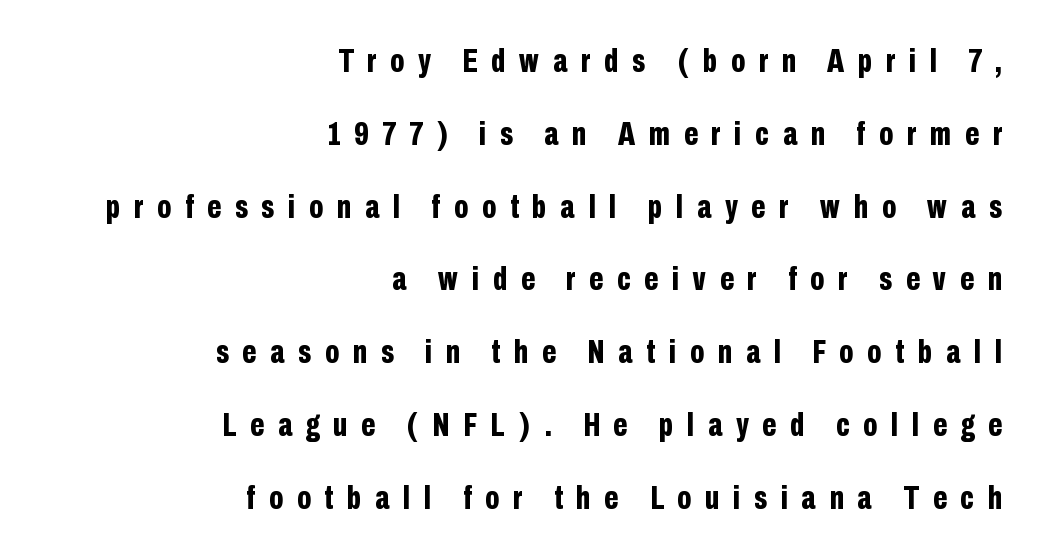
Every row of glyphs terminates at an identical x-position on the right. Do the characters align in a grid? No, the font is proportional. Summary of weight: heavy, a full bold. The letters are spread apart with noticeably loose tracking. Baseline-to-baseline distance is far greater than the letter height.
